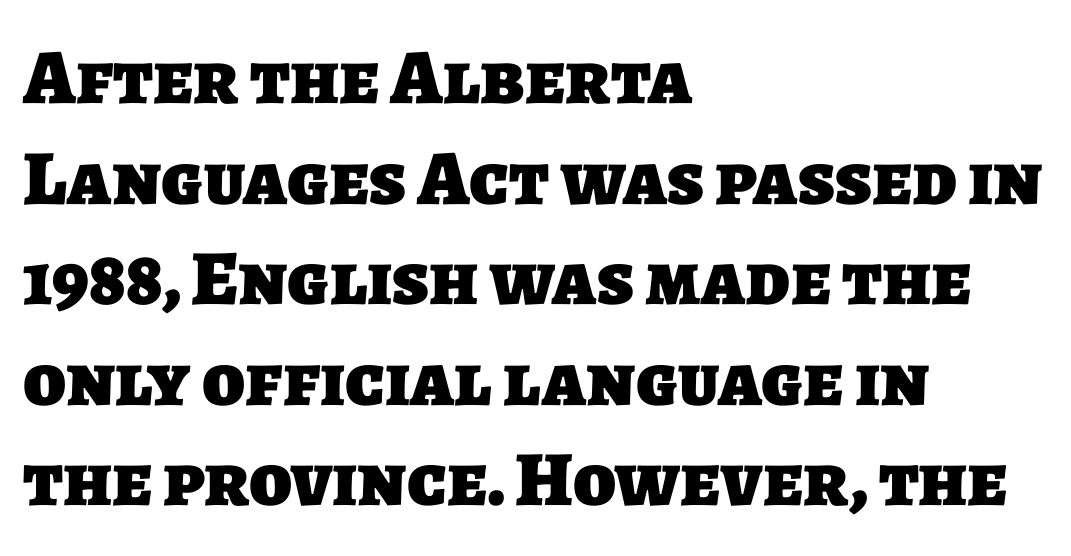
The image shows 78 px heavy sans-serif type; set left-aligned, normal line spacing (1.29x), normal letter spacing, not underlined; low stroke contrast and a large x-height.
